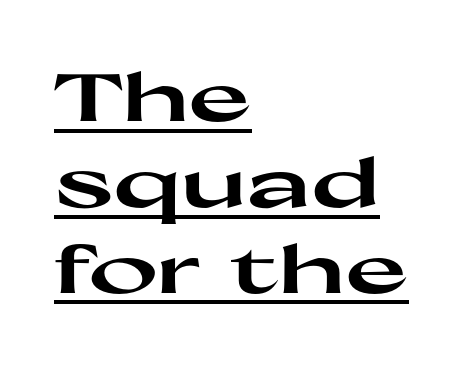
Short note: letters normally spaced. Where is the straight margin? On the left. Notice how thick the strokes are: this is what a full bold looks like. The vertical gap from one line to the next is medium. Each letter's strokes conclude bluntly, with no projecting serifs.
